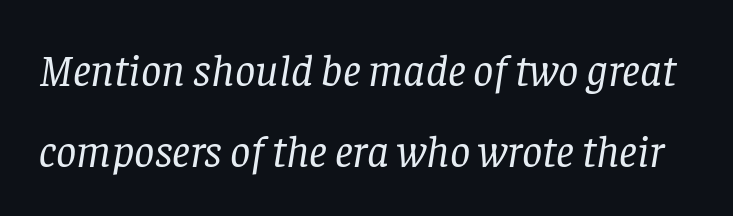
The image shows 45 px regular-weight serif type, italic (leaning right); set line spacing 1.79x, normal letter spacing, not underlined; low stroke contrast and a large x-height.
